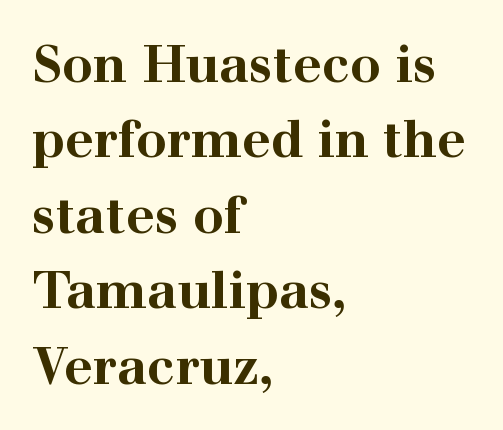
Q: Is the text bold? A: Yes.
Q: Is the text italic (slanted)? A: No, it is upright.
Q: Is the typeface a serif or a sans-serif typeface? A: Serif.
Q: Is the text underlined? A: No.
Q: How is the paragraph aligned? A: Left-aligned.
Q: Is the spacing between letters normal or unusually wide? A: Normal.
Q: Is the spacing between lines tight, normal or loose? A: Normal.
Q: Width (condensed, normal, or wide)? A: Wide.
Q: Stroke contrast? A: High.
Q: x-height? A: Medium.
Q: Monospaced? A: No.
